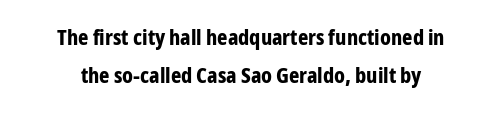
Q: Is the text bold? A: Yes.
Q: Is the text italic (slanted)? A: No, it is upright.
Q: Is the text underlined? A: No.
Q: How is the paragraph aligned? A: Centered.
Q: Is the spacing between letters normal or unusually wide? A: Normal.
